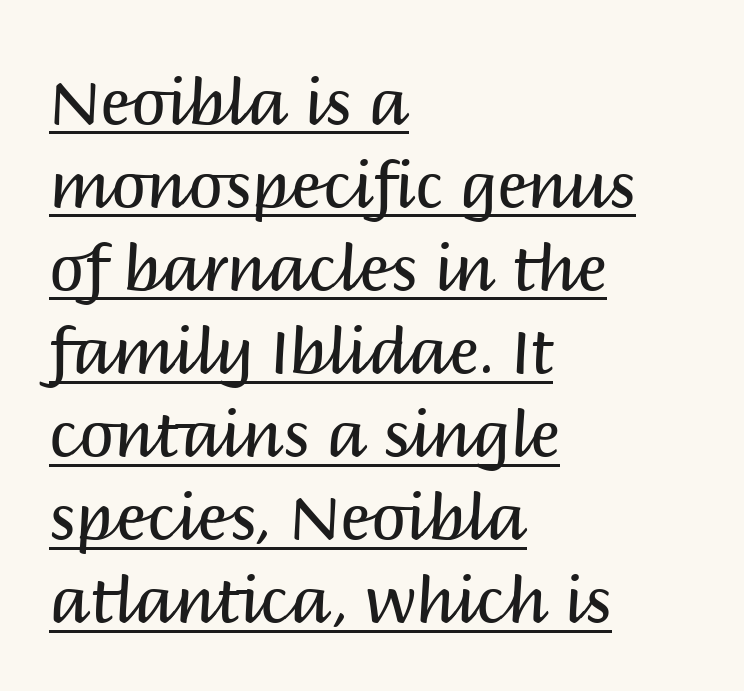
{"serif": "no", "bold": "no", "weight": "regular", "width": "normal", "stroke_contrast": "medium", "x_height": "large", "monospaced": "no", "underline": "yes", "align": "left", "line_spacing": "normal", "line_spacing_ratio": 1.34, "letter_spacing": "normal", "letter_spacing_em": 0.0, "glyph_px": 62}
